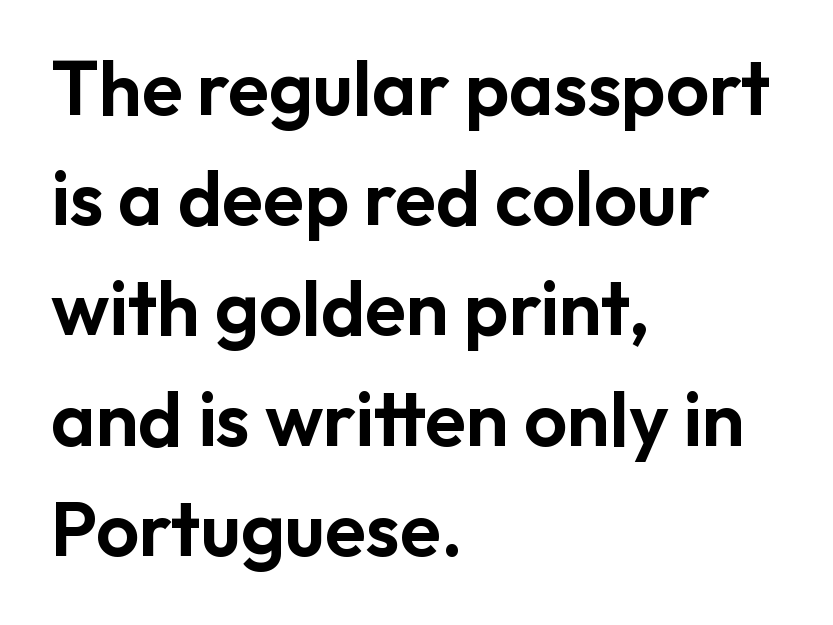
Does the type have serifs? No, each stem ends abruptly. Is this a fixed-width face? No — the glyphs have proportional, varying widths. These lines stack with their left ends in a neat column. The zone under the glyphs is completely vacant.
